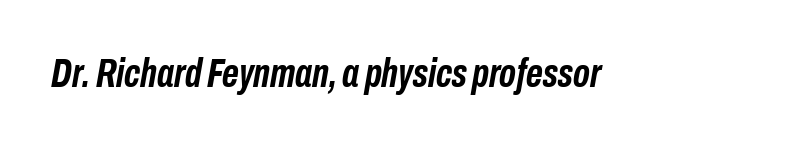
{"italic": "yes", "lean": "right", "slant_degrees": 10, "bold": "yes", "weight": "semibold", "width": "condensed", "stroke_contrast": "low", "x_height": "medium", "monospaced": "no", "underline": "no", "letter_spacing": "normal", "letter_spacing_em": 0.0, "glyph_px": 41}
